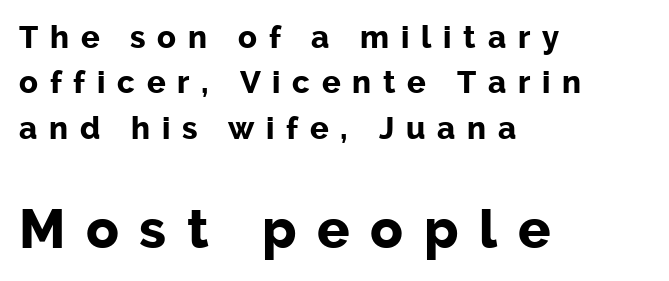
The image shows 54 px bold sans-serif type, upright; set left-aligned, normal line spacing (1.46x), unusually wide letter spacing (+0.38 em), not underlined; the second (bottom) block is 1.74x larger; low stroke contrast and a medium x-height.
